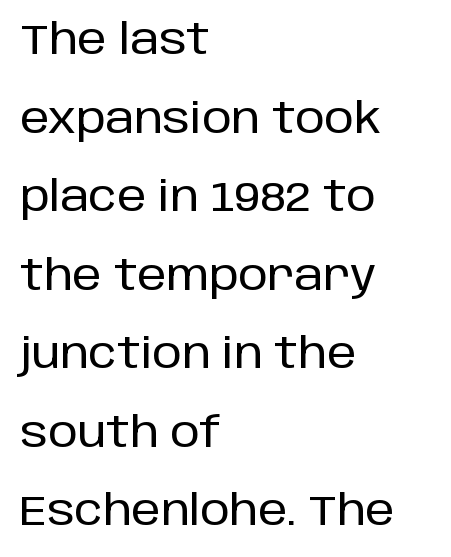
Look at the tracking — it's just the regular setting, nothing added. Decoration check: the copy has no underline. All the whitespace from short lines collects on the right. The lettering stays uniformly vertical, giving the passage a roman look. This is sans-serif lettering, the kind often seen on screens and signage. These lines are rendered in a variable-pitch font.
